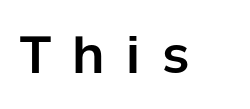
When letters stand straight like this, we call the style roman or upright. The letters advance in unequal steps, a hallmark of proportional type. A sans-serif font was chosen for this passage. The zone under the glyphs is completely vacant. Someone cranked the tracking dial way up on this one.
